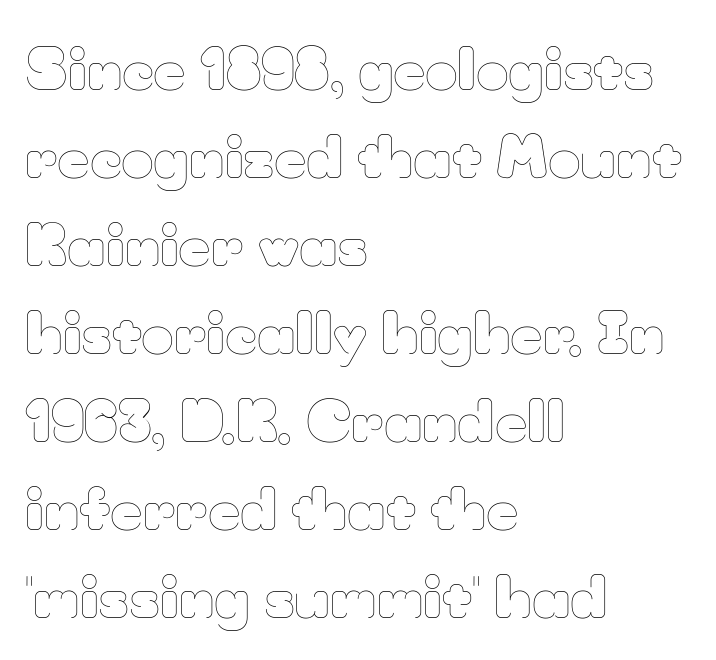
Q: Is the text bold? A: No.
Q: Is the text italic (slanted)? A: No, it is upright.
Q: Is the text underlined? A: No.
Q: How is the paragraph aligned? A: Left-aligned.
Q: Is the spacing between letters normal or unusually wide? A: Normal.
Q: Is the spacing between lines tight, normal or loose? A: Normal.
Q: Width (condensed, normal, or wide)? A: Normal.
Q: Stroke contrast? A: Low.
Q: x-height? A: Small.
Q: Monospaced? A: No.
